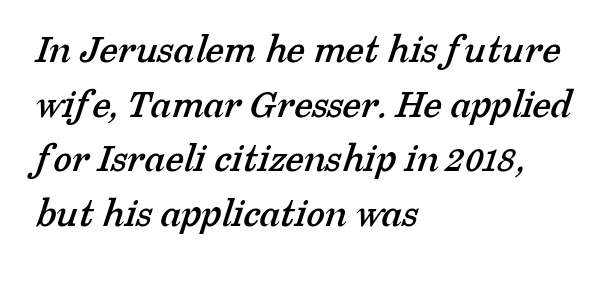
If you drew a ruler down the left edge, every line would touch it. Tracking here is standard; glyphs follow each other at the usual distance. This sample keeps an unexceptional amount of space between lines. The face used here is proportionally spaced, like ordinary book or web type. Anything drawn beneath the words? Only blank space.
